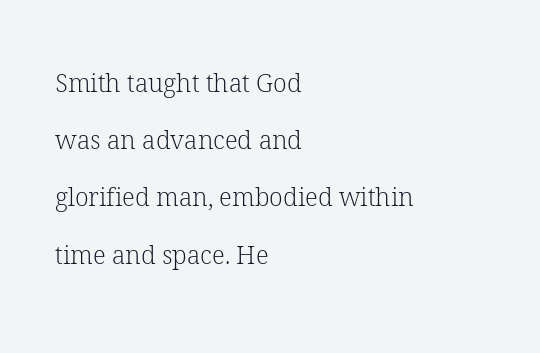
Q: Is the text bold? A: No.
Q: Is the text italic (slanted)? A: No, it is upright.
Q: Is the text underlined? A: No.
Q: How is the paragraph aligned? A: Left-aligned.
Q: Is the spacing between letters normal or unusually wide? A: Normal.
Q: Is the spacing between lines tight, normal or loose? A: Loose.
